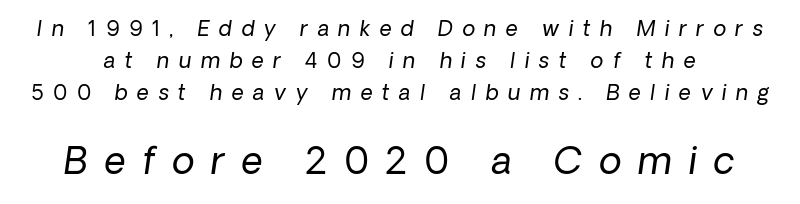
The image shows 37 px regular-weight sans-serif type; set normal line spacing (1.53x), unusually wide letter spacing (+0.45 em), not underlined; the second (bottom) block is 1.76x larger; low stroke contrast and a medium x-height.
